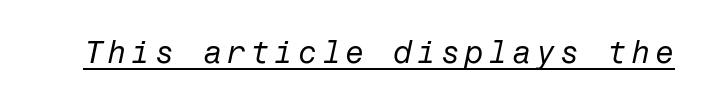
The image shows 31 px regular-weight type, italic (leaning right); set underlined; low stroke contrast and a medium x-height.
